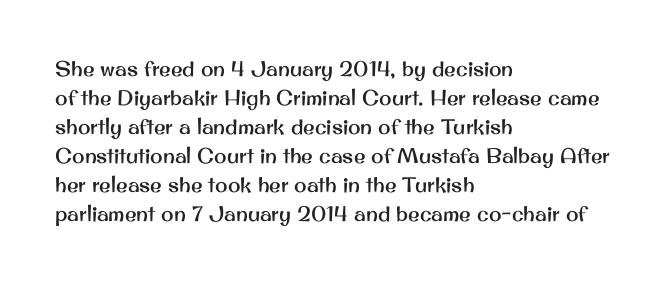
Q: Is the text italic (slanted)? A: No, it is upright.
Q: Is the text underlined? A: No.
Q: How is the paragraph aligned? A: Left-aligned.
Q: Is the spacing between letters normal or unusually wide? A: Normal.
Q: Is the spacing between lines tight, normal or loose? A: Normal.
